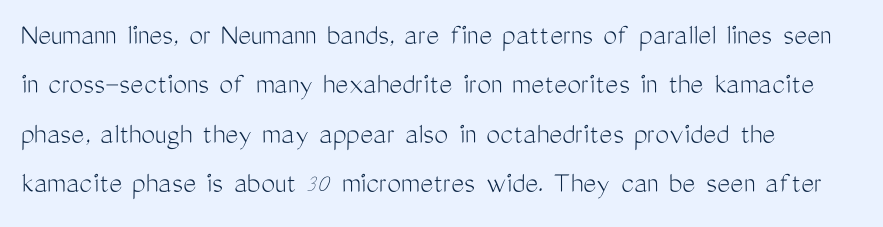
Q: Is the text bold? A: No.
Q: Is the text italic (slanted)? A: No, it is upright.
Q: Is the typeface a serif or a sans-serif typeface? A: Sans-serif.
Q: Is the text underlined? A: No.
Q: How is the paragraph aligned? A: Left-aligned.
Q: Is the spacing between letters normal or unusually wide? A: Normal.
Q: Is the spacing between lines tight, normal or loose? A: Normal.
Q: Width (condensed, normal, or wide)? A: Condensed.
Q: Stroke contrast? A: Medium.
Q: x-height? A: Medium.
Q: Monospaced? A: No.
